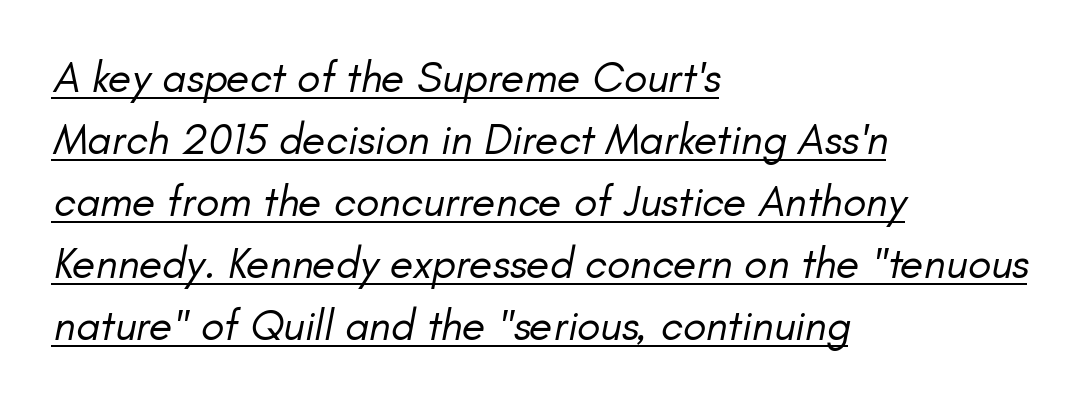
{"italic": "yes", "lean": "right", "slant_degrees": 11, "bold": "no", "weight": "regular", "width": "normal", "stroke_contrast": "low", "x_height": "small", "monospaced": "no", "underline": "yes", "align": "left", "line_spacing": "normal", "line_spacing_ratio": 1.44, "letter_spacing": "normal", "letter_spacing_em": 0.0, "glyph_px": 43}
